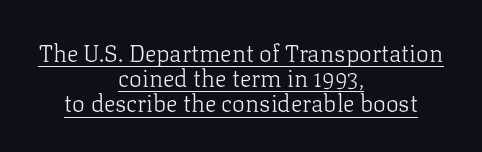
The image shows 24 px text type, upright; set centered, tight line spacing (1.05x), normal letter spacing, underlined.
